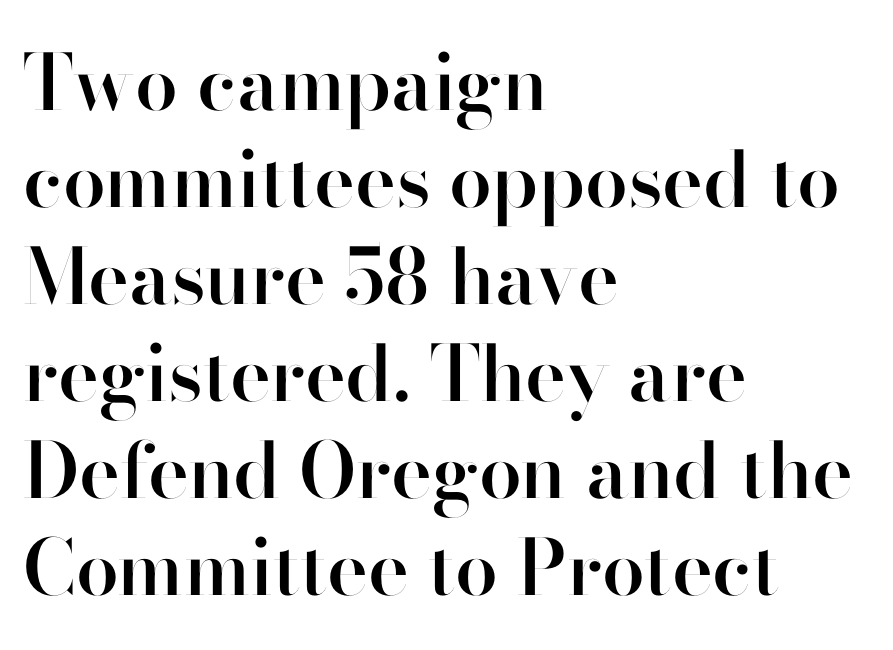
You could not count columns in this text — the font is proportionally spaced. Nope, not italic — everything's standing straight. Weight check: semibold — heavier than regular, not quite bold. One-word summary of the alignment: left. Does extra space separate the letters? No, they use regular spacing. The glyphs in this specimen are sans serif.
